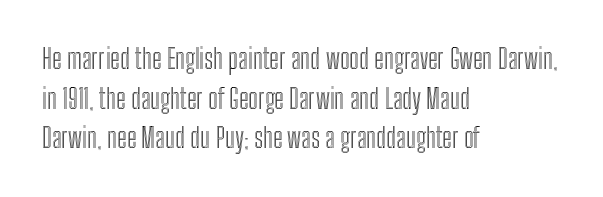
Q: Is the text italic (slanted)? A: No, it is upright.
Q: Is the text underlined? A: No.
Q: How is the paragraph aligned? A: Left-aligned.
Q: Is the spacing between letters normal or unusually wide? A: Normal.
Q: Is the spacing between lines tight, normal or loose? A: Normal.
